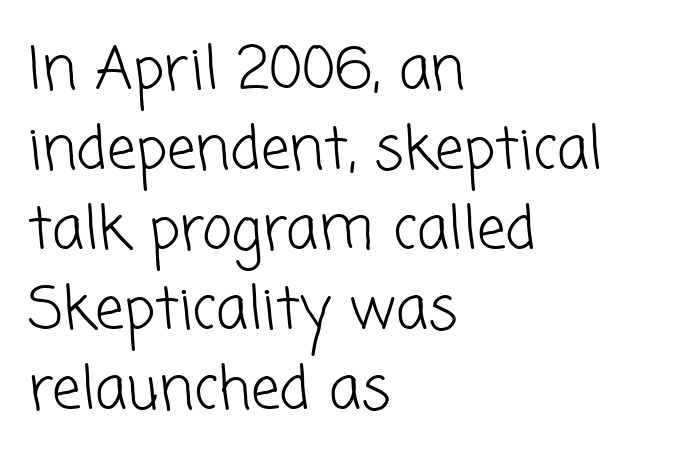
{"serif": "no", "bold": "no", "weight": "light", "width": "normal", "stroke_contrast": "low", "x_height": "medium", "monospaced": "no", "underline": "no", "align": "left", "line_spacing": "normal", "line_spacing_ratio": 1.38, "letter_spacing": "normal", "letter_spacing_em": 0.0, "glyph_px": 58}
